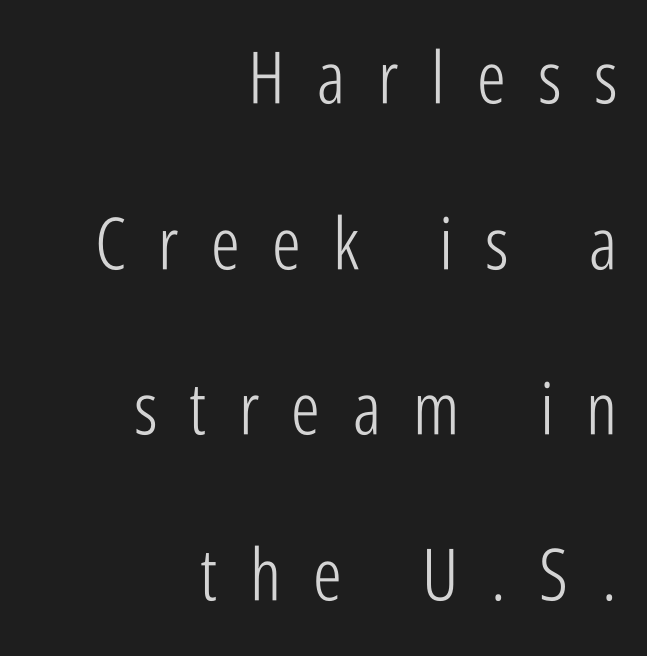
{"serif": "no", "italic": "no", "bold": "no", "weight": "light", "width": "condensed", "stroke_contrast": "low", "x_height": "medium", "monospaced": "no", "underline": "no", "align": "right", "line_spacing": "loose", "line_spacing_ratio": 2.3, "letter_spacing": "wide", "letter_spacing_em": 0.45, "glyph_px": 72}
